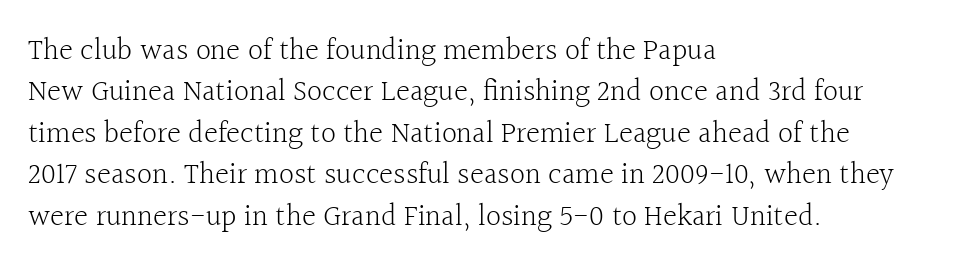
{"serif": "yes", "italic": "no", "bold": "no", "weight": "light", "width": "normal", "x_height": "medium", "monospaced": "no", "underline": "no", "align": "left", "line_spacing": "normal", "line_spacing_ratio": 1.38, "letter_spacing": "normal", "letter_spacing_em": 0.0, "glyph_px": 30}
